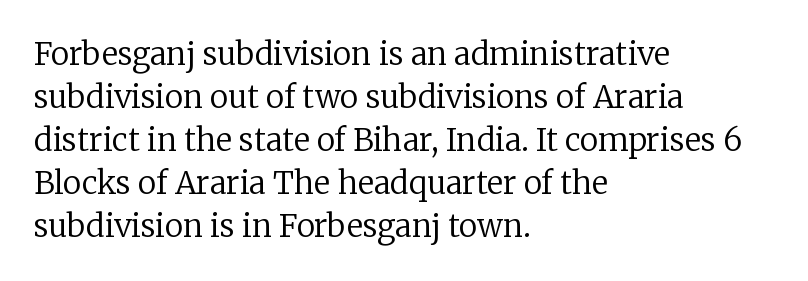
{"serif": "yes", "italic": "no", "bold": "no", "weight": "regular", "width": "normal", "stroke_contrast": "low", "x_height": "medium", "monospaced": "no", "underline": "no", "align": "left", "line_spacing": "normal", "line_spacing_ratio": 1.39, "letter_spacing": "normal", "letter_spacing_em": 0.0, "glyph_px": 31}
